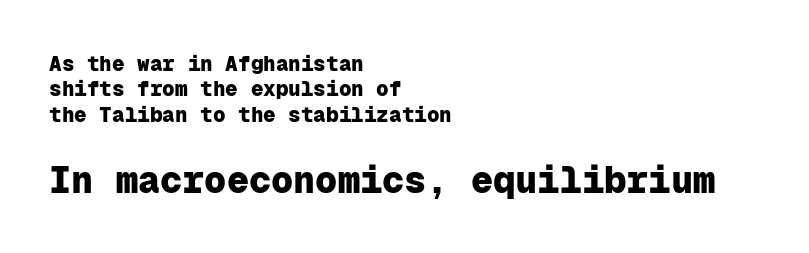
{"serif": "no", "italic": "no", "bold": "yes", "weight": "heavy", "width": "normal", "stroke_contrast": "low", "x_height": "medium", "monospaced": "yes", "underline": "no", "align": "left", "line_spacing_ratio": 1.21, "letter_spacing": "normal", "letter_spacing_em": 0.0, "larger_block": "second", "size_ratio": 1.76, "glyph_px": 37}
